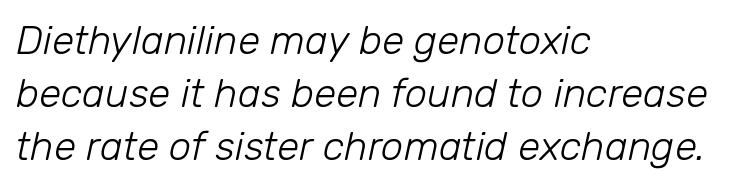
Q: Is the text bold? A: No.
Q: Is the text italic (slanted)? A: Yes, it leans right by about 12 degrees.
Q: Is the text underlined? A: No.
Q: How is the paragraph aligned? A: Left-aligned.
Q: Is the spacing between letters normal or unusually wide? A: Normal.
Q: Is the spacing between lines tight, normal or loose? A: Normal.
Q: Width (condensed, normal, or wide)? A: Normal.
Q: Stroke contrast? A: Low.
Q: x-height? A: Medium.
Q: Monospaced? A: No.
